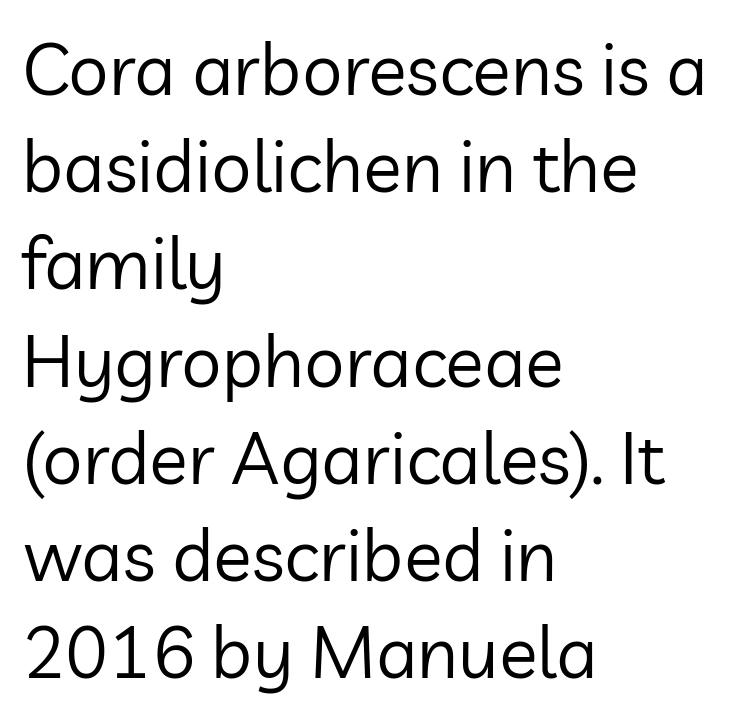
The image shows 72 px regular-weight sans-serif type, upright; set left-aligned, normal line spacing (1.35x), normal letter spacing, not underlined; low stroke contrast and a medium x-height.
